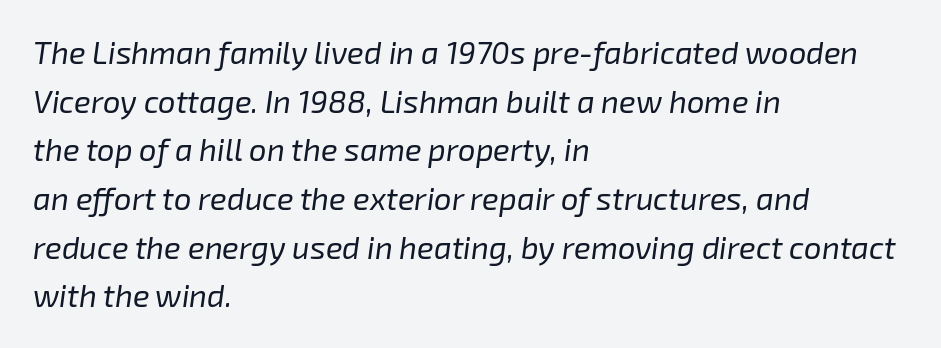
Q: Is the text bold? A: No.
Q: Is the text italic (slanted)? A: Yes, it leans right by about 8 degrees.
Q: Is the text underlined? A: No.
Q: How is the paragraph aligned? A: Left-aligned.
Q: Is the spacing between letters normal or unusually wide? A: Normal.
Q: Is the spacing between lines tight, normal or loose? A: Normal.
Q: Width (condensed, normal, or wide)? A: Normal.
Q: Stroke contrast? A: Low.
Q: x-height? A: Medium.
Q: Monospaced? A: No.
